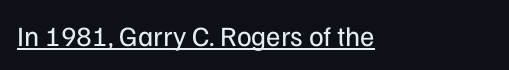
The rendering keeps characters at their native spacing. Is the stroke heavy? The answer is a plain regular-or-lighter. Ascenders rise straight up at ninety degrees. Honestly, the underline is the first thing you notice here.
